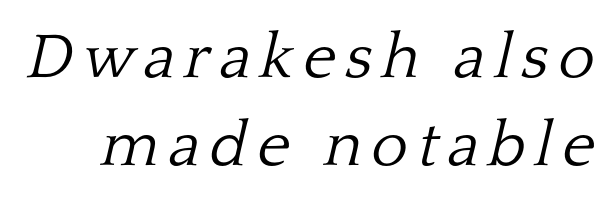
The image shows 63 px light serif type, italic (leaning right); set normal line spacing (1.4x), not underlined; low stroke contrast and a medium x-height.
